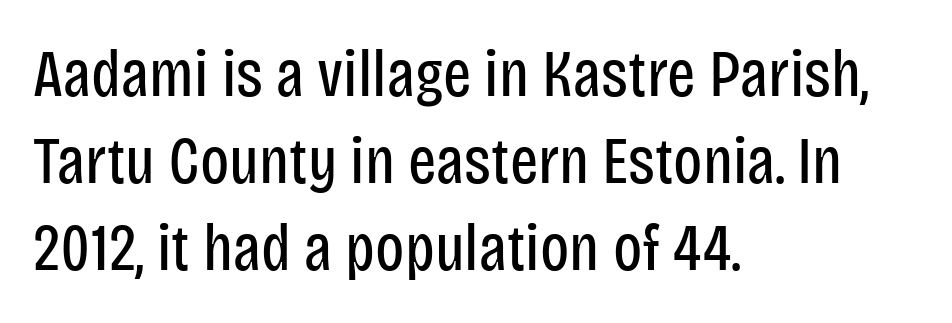
The image shows 67 px regular-weight, condensed sans-serif type, upright; set left-aligned, normal line spacing (1.3x), normal letter spacing, not underlined; low stroke contrast and a large x-height.
